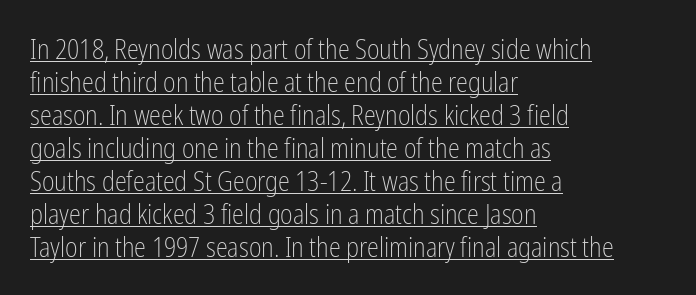
The image shows 27 px text type, upright; set left-aligned, line spacing 1.22x, normal letter spacing, underlined.
